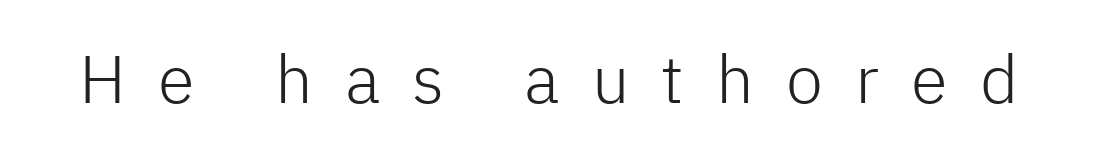
Q: Is the text bold? A: No.
Q: Is the text italic (slanted)? A: No, it is upright.
Q: Is the typeface a serif or a sans-serif typeface? A: Sans-serif.
Q: Is the text underlined? A: No.
Q: Is the spacing between letters normal or unusually wide? A: Unusually wide.
Q: Width (condensed, normal, or wide)? A: Normal.
Q: Stroke contrast? A: Low.
Q: x-height? A: Medium.
Q: Monospaced? A: No.
